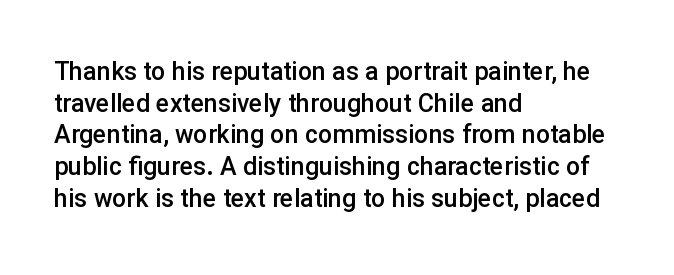
{"italic": "no", "bold": "semi", "underline": "no", "align": "left", "line_spacing": "normal", "line_spacing_ratio": 1.27, "letter_spacing": "normal", "letter_spacing_em": 0.0, "glyph_px": 25}
